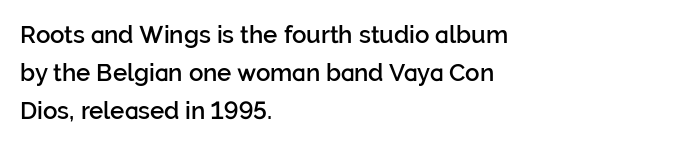
Q: Is the text bold? A: Semi-bold.
Q: Is the text italic (slanted)? A: No, it is upright.
Q: Is the text underlined? A: No.
Q: How is the paragraph aligned? A: Left-aligned.
Q: Is the spacing between letters normal or unusually wide? A: Normal.
Q: Is the spacing between lines tight, normal or loose? A: Normal.
